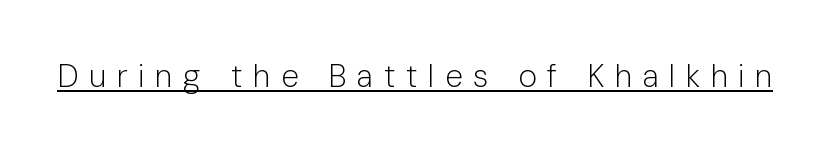
{"serif": "no", "italic": "no", "bold": "no", "weight": "light", "width": "normal", "stroke_contrast": "low", "x_height": "medium", "monospaced": "no", "underline": "yes", "letter_spacing": "wide", "letter_spacing_em": 0.33, "glyph_px": 32}
